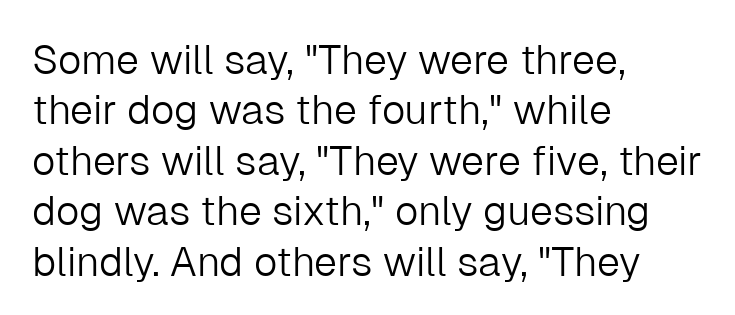
The image shows 41 px light sans-serif type, upright; set left-aligned, line spacing 1.23x, normal letter spacing, not underlined; low stroke contrast and a medium x-height.
